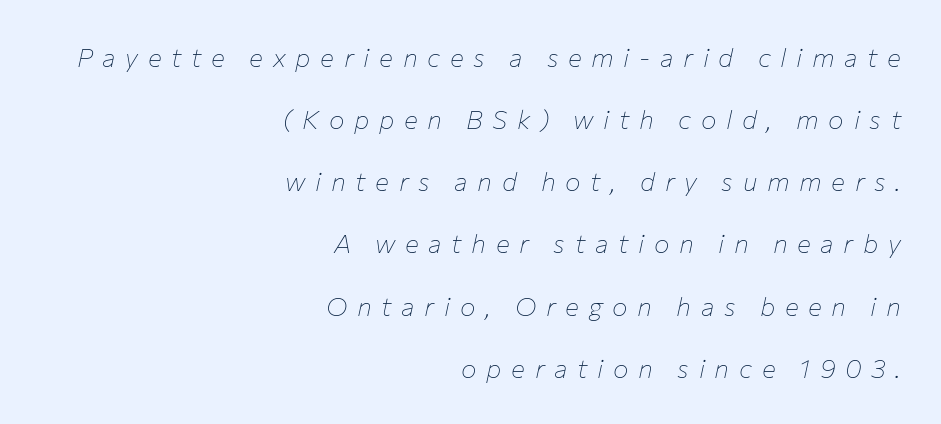
Q: Is the text bold? A: No.
Q: Is the text italic (slanted)? A: Yes, it leans right by about 12 degrees.
Q: Is the text underlined? A: No.
Q: How is the paragraph aligned? A: Right-aligned.
Q: Is the spacing between letters normal or unusually wide? A: Unusually wide.
Q: Is the spacing between lines tight, normal or loose? A: Loose.
